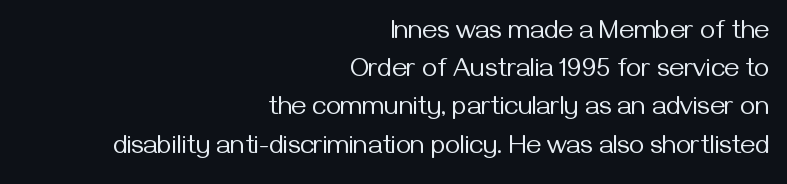
No chunkiness to these letters — they're not bold. The paragraph shown leans on its right margin. Nobody drew a line under any word here. A normal amount of white space separates one row of letters from the next. The horizontal fit of the characters is conventional and even.
